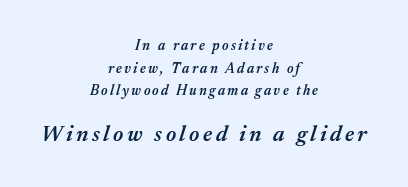
The typesetter chose a symmetrical, centered arrangement here. Its strokes are somewhat broadened, the hallmark of semibold type. The designer left line spacing at the default. Characters are canted at an angle relative to the baseline's perpendicular.
